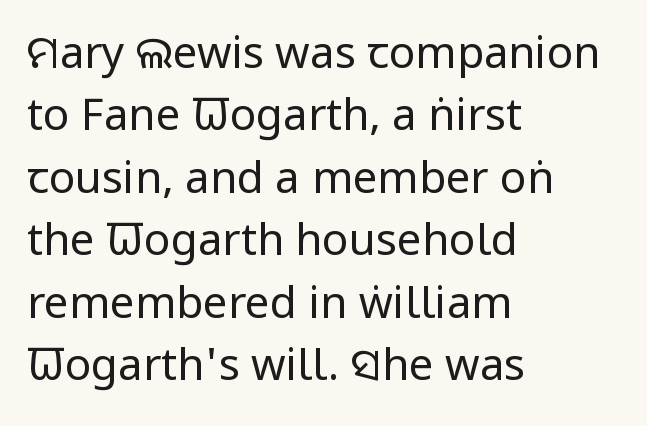
The passage shown is not underscored anywhere. These glyphs show unthickened strokes, regular width or finer. This sample keeps an unexceptional amount of space between lines. The letters advance in unequal steps, a hallmark of proportional type. What stands out about the letter spacing? Nothing — it is the standard amount.
